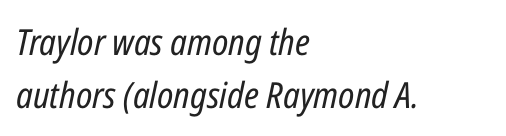
The image shows 36 px regular-weight, condensed type, italic (leaning right); set left-aligned, normal line spacing (1.48x), normal letter spacing, not underlined; low stroke contrast and a medium x-height.
